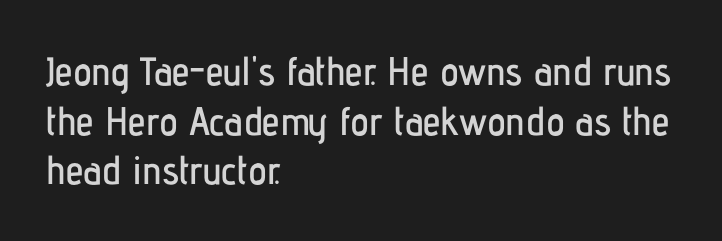
{"serif": "no", "italic": "no", "width": "condensed", "stroke_contrast": "low", "x_height": "medium", "monospaced": "no", "underline": "no", "align": "left", "line_spacing_ratio": 1.24, "letter_spacing": "normal", "letter_spacing_em": 0.0, "glyph_px": 40}
